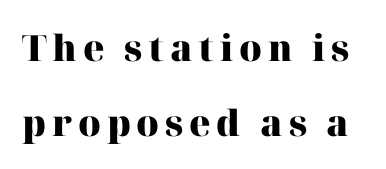
{"serif": "yes", "italic": "no", "bold": "yes", "weight": "heavy", "width": "normal", "stroke_contrast": "high", "x_height": "medium", "monospaced": "no", "underline": "no", "line_spacing": "loose", "line_spacing_ratio": 2.08, "glyph_px": 36}
